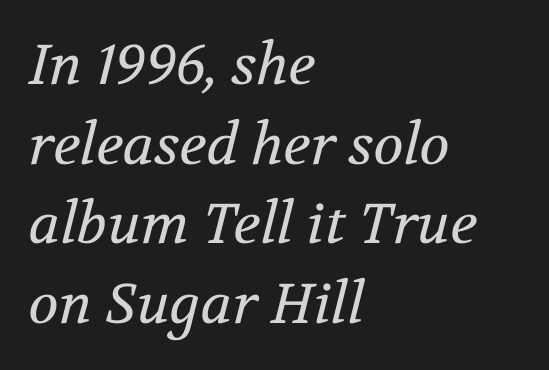
The image shows 56 px regular-weight serif type, italic (leaning right); set left-aligned, normal line spacing (1.42x), normal letter spacing, not underlined; medium stroke contrast and a medium x-height.
